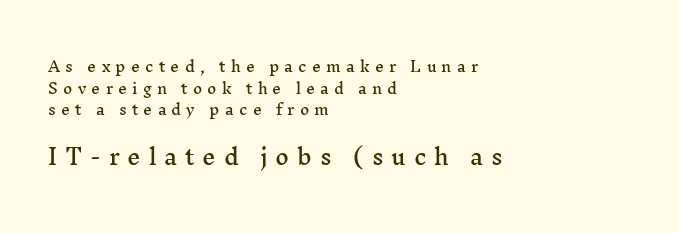
Vertically, the passage feels balanced, rows spaced as you'd expect. The face used here appears at its bigger size in the lower chunk. Ordinary non-slanted type is in use. The face used here is rendered with a markedly widened letterfit. Beneath every word, the page is bare.
